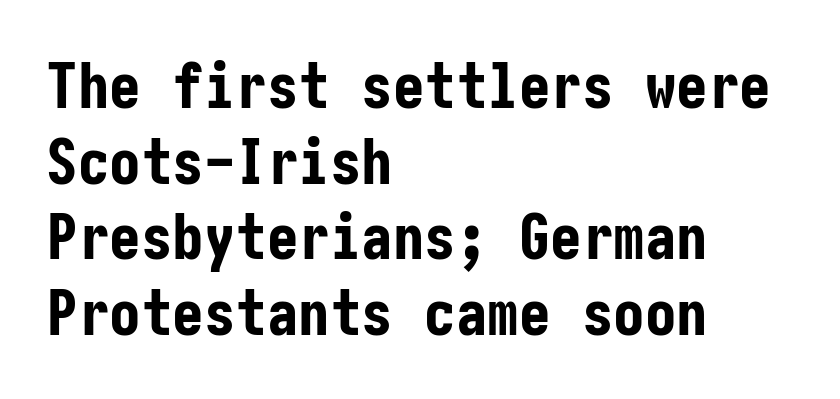
The image shows 63 px bold, condensed sans-serif type, upright; set left-aligned, line spacing 1.2x, normal letter spacing, not underlined; low stroke contrast and a medium x-height.
